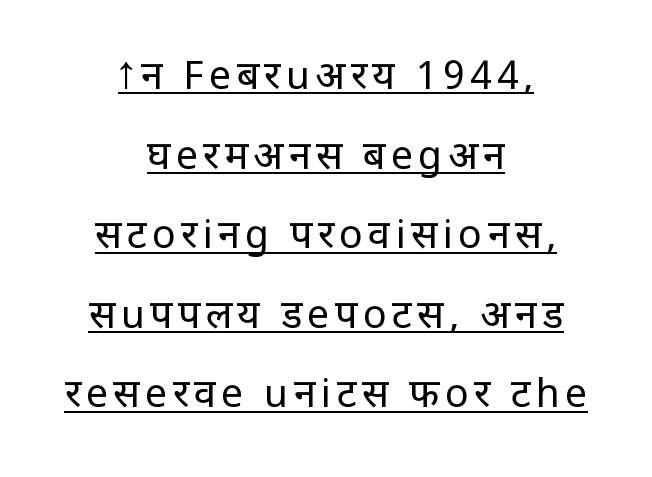
The image shows 39 px regular-weight sans-serif type, upright; set centered, loose line spacing (2.04x), underlined; low stroke contrast and a large x-height.
